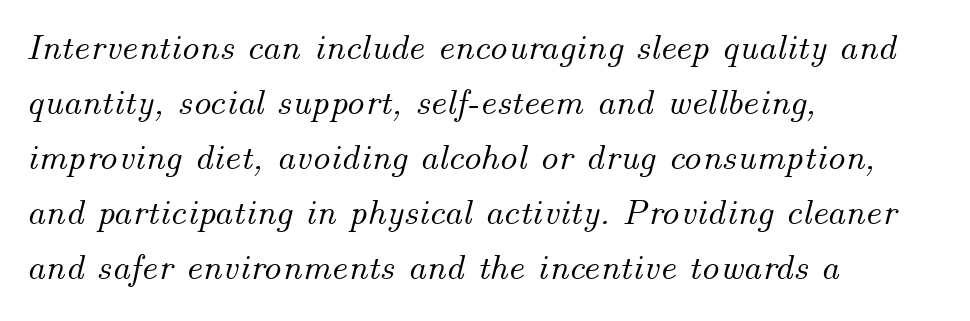
The image shows 36 px text type, italic (leaning right); set left-aligned, normal line spacing (1.53x), normal letter spacing, not underlined; medium stroke contrast and a small x-height.
